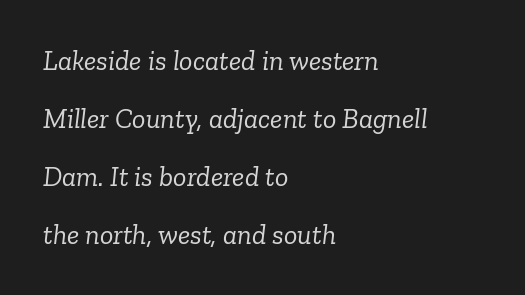
The image shows 28 px light serif type, italic (leaning right); set left-aligned, loose line spacing (2.07x), normal letter spacing, not underlined; low stroke contrast and a medium x-height.
